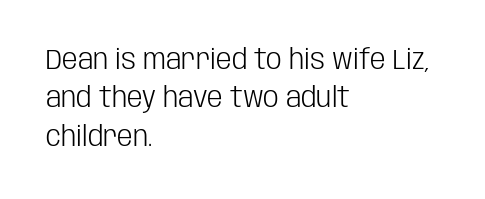
{"serif": "no", "italic": "no", "bold": "no", "weight": "light", "width": "condensed", "stroke_contrast": "low", "x_height": "large", "monospaced": "no", "underline": "no", "align": "left", "line_spacing": "normal", "line_spacing_ratio": 1.37, "letter_spacing": "normal", "letter_spacing_em": 0.0, "glyph_px": 28}
